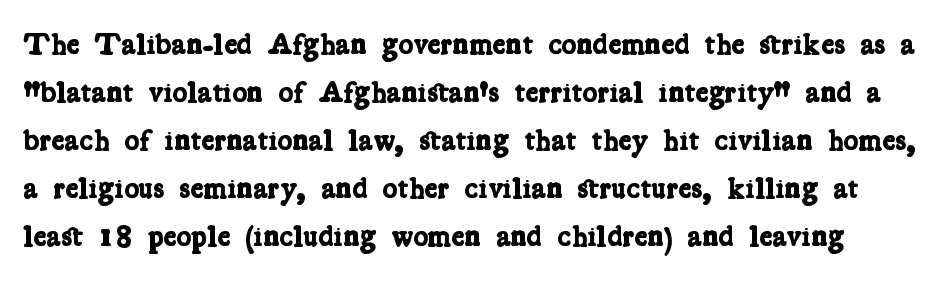
Notice how thick the strokes are: this is what a full bold looks like. A typesetter would call this zero additional tracking. Summary of vertical rhythm: regular, with standard interline spacing. Looks like regular typesetting: each glyph gets only the width it needs. The passage shown is typeset with a serif family. Check under the words: just untouched page.
